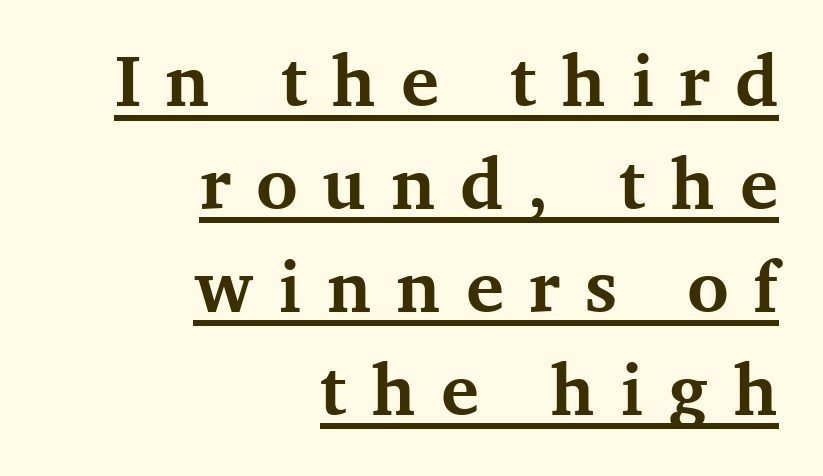
The letters are spread apart with noticeably loose tracking. This rendering features underlined lettering. Notice how descenders clear the ascenders below comfortably — that's standard leading. A full-strength bold gives these letters their thick strokes. Check where the strokes stop: tiny serifs finish them off.
